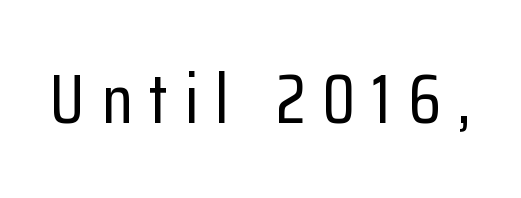
Spacing verdict: proportional, widths tailored to each character. In terms of letterspacing, this is a distinctly airy, spread setting. Check where the strokes stop: nothing finishes them off — pure sans. Ordinary non-slanted type is in use. Any mark beneath the type? The region is blank.
